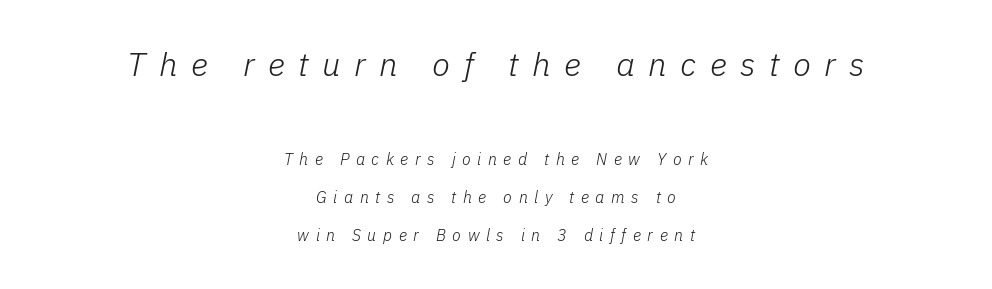
The image shows 33 px light type, italic (leaning right); set centered, loose line spacing (2.4x), unusually wide letter spacing (+0.41 em), not underlined; the first (top) block is 2.06x larger; low stroke contrast and a medium x-height.
